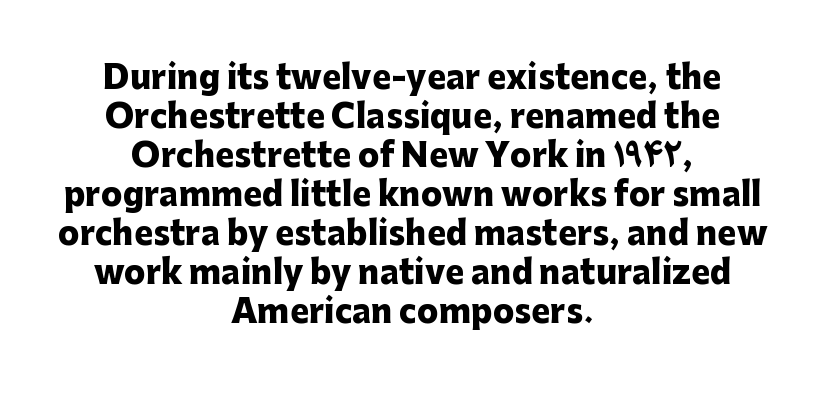
{"serif": "no", "italic": "no", "bold": "yes", "weight": "heavy", "width": "normal", "stroke_contrast": "low", "x_height": "medium", "monospaced": "no", "underline": "no", "align": "center", "line_spacing_ratio": 1.22, "letter_spacing": "normal", "letter_spacing_em": 0.0, "glyph_px": 32}
